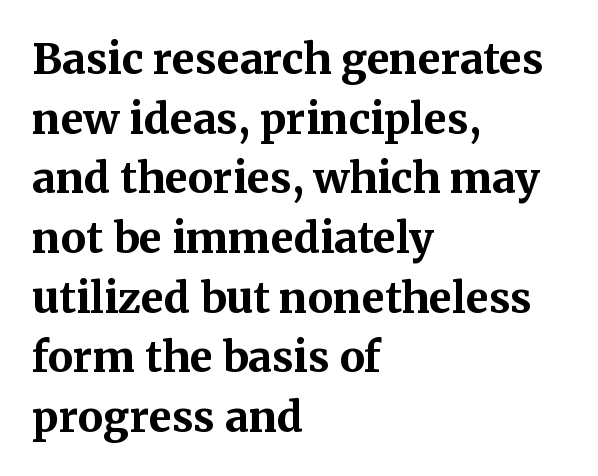
{"serif": "yes", "italic": "no", "bold": "yes", "weight": "bold", "width": "normal", "stroke_contrast": "medium", "x_height": "medium", "monospaced": "no", "underline": "no", "align": "left", "line_spacing": "normal", "line_spacing_ratio": 1.42, "letter_spacing": "normal", "letter_spacing_em": 0.0, "glyph_px": 42}
